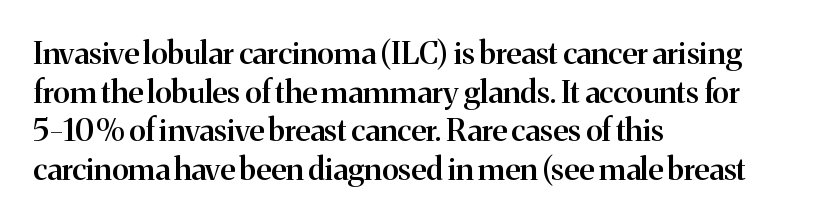
Q: Is the text bold? A: Semi-bold.
Q: Is the text italic (slanted)? A: No, it is upright.
Q: Is the typeface a serif or a sans-serif typeface? A: Serif.
Q: Is the text underlined? A: No.
Q: How is the paragraph aligned? A: Left-aligned.
Q: Is the spacing between letters normal or unusually wide? A: Normal.
Q: Is the spacing between lines tight, normal or loose? A: Normal.
Q: Width (condensed, normal, or wide)? A: Normal.
Q: Stroke contrast? A: Medium.
Q: x-height? A: Medium.
Q: Monospaced? A: No.
